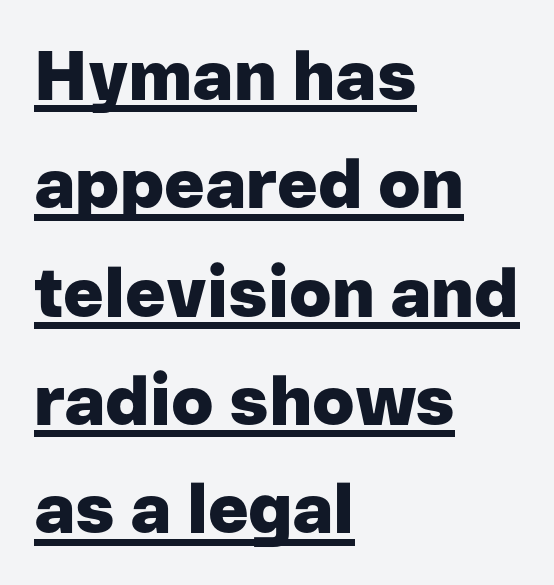
Q: Is the text bold? A: Yes.
Q: Is the text italic (slanted)? A: No, it is upright.
Q: Is the typeface a serif or a sans-serif typeface? A: Sans-serif.
Q: Is the text underlined? A: Yes.
Q: How is the paragraph aligned? A: Left-aligned.
Q: Is the spacing between letters normal or unusually wide? A: Normal.
Q: Is the spacing between lines tight, normal or loose? A: Normal.
Q: Width (condensed, normal, or wide)? A: Normal.
Q: Stroke contrast? A: Low.
Q: x-height? A: Medium.
Q: Monospaced? A: No.
